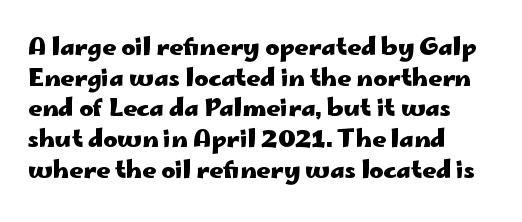
Summary of weight: heavy, a full bold. Tracking value appears to be zero — textbook default spacing. No italicization has been applied; the sample stays upright. The words here are not underlined. A normal amount of white space separates one row of letters from the next.
